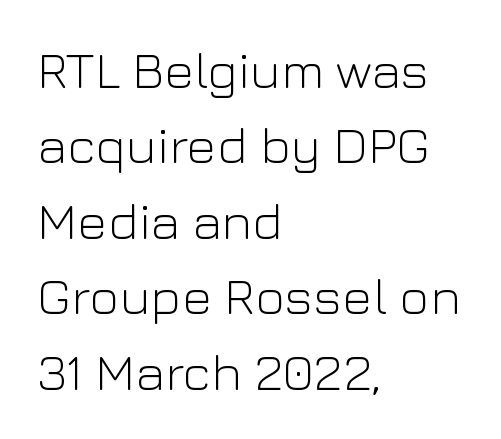
The image shows 52 px light sans-serif type, upright; set left-aligned, normal line spacing (1.45x), normal letter spacing, not underlined; low stroke contrast and a medium x-height.
